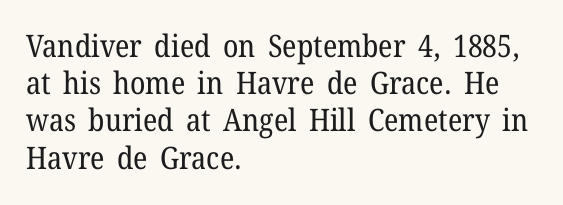
{"serif": "yes", "italic": "no", "bold": "no", "weight": "regular", "width": "normal", "stroke_contrast": "low", "x_height": "medium", "monospaced": "no", "underline": "no", "align": "left", "line_spacing_ratio": 1.2, "letter_spacing": "normal", "letter_spacing_em": 0.0, "glyph_px": 31}
